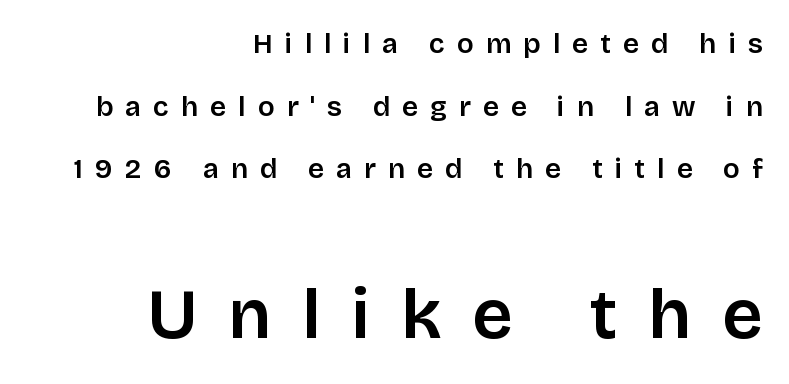
{"serif": "no", "italic": "no", "width": "normal", "stroke_contrast": "low", "x_height": "large", "monospaced": "no", "underline": "no", "align": "right", "line_spacing": "loose", "line_spacing_ratio": 2.24, "letter_spacing": "wide", "letter_spacing_em": 0.43, "larger_block": "second", "size_ratio": 2.54, "glyph_px": 71}
